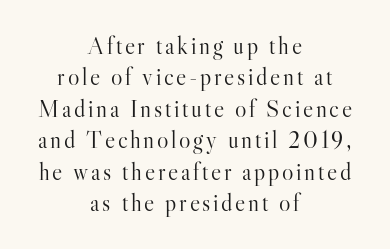
The image shows 24 px text type, upright; set centered, normal line spacing (1.31x), not underlined.
